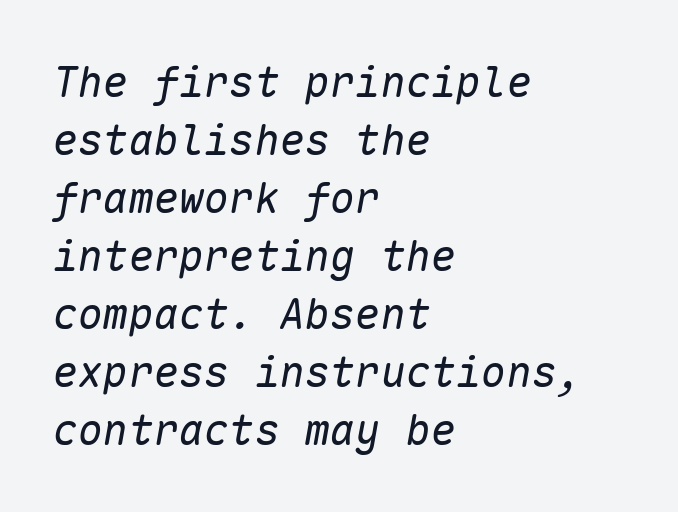
The image shows 42 px regular-weight type, italic (leaning right), monospaced; set left-aligned, normal line spacing (1.38x), normal letter spacing, not underlined; low stroke contrast and a medium x-height.
